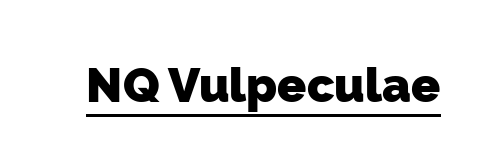
Q: Is the text bold? A: Yes.
Q: Is the typeface a serif or a sans-serif typeface? A: Sans-serif.
Q: Is the text underlined? A: Yes.
Q: Is the spacing between letters normal or unusually wide? A: Normal.
Q: Width (condensed, normal, or wide)? A: Normal.
Q: Stroke contrast? A: Low.
Q: x-height? A: Medium.
Q: Monospaced? A: No.
